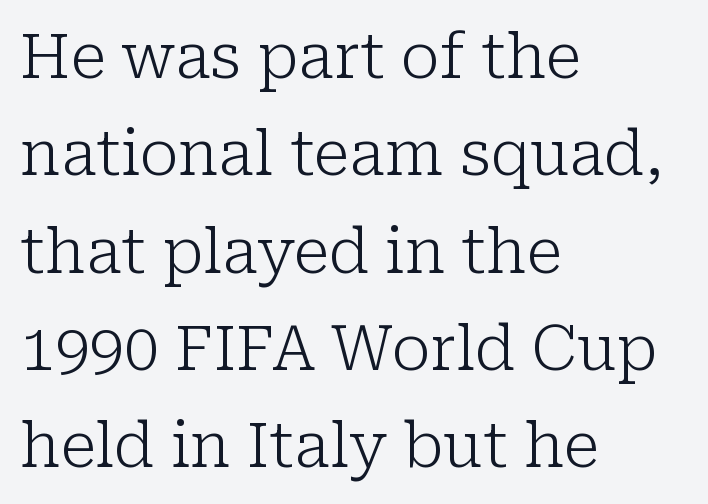
Q: Is the text bold? A: No.
Q: Is the text italic (slanted)? A: No, it is upright.
Q: Is the typeface a serif or a sans-serif typeface? A: Serif.
Q: Is the text underlined? A: No.
Q: How is the paragraph aligned? A: Left-aligned.
Q: Is the spacing between letters normal or unusually wide? A: Normal.
Q: Is the spacing between lines tight, normal or loose? A: Normal.
Q: Width (condensed, normal, or wide)? A: Normal.
Q: Stroke contrast? A: Low.
Q: x-height? A: Medium.
Q: Monospaced? A: No.
